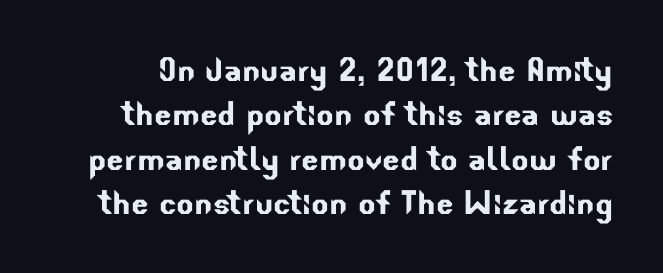
Q: Is the typeface a serif or a sans-serif typeface? A: Sans-serif.
Q: Is the text underlined? A: No.
Q: Is the spacing between letters normal or unusually wide? A: Normal.
Q: Is the spacing between lines tight, normal or loose? A: Tight.
Q: Width (condensed, normal, or wide)? A: Normal.
Q: Stroke contrast? A: Low.
Q: x-height? A: Small.
Q: Monospaced? A: No.
